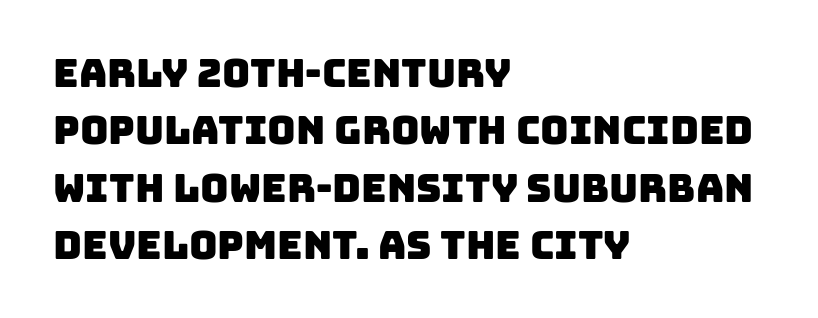
Q: Is the typeface a serif or a sans-serif typeface? A: Sans-serif.
Q: Is the text underlined? A: No.
Q: How is the paragraph aligned? A: Left-aligned.
Q: Is the spacing between letters normal or unusually wide? A: Normal.
Q: Is the spacing between lines tight, normal or loose? A: Normal.
Q: Width (condensed, normal, or wide)? A: Normal.
Q: Stroke contrast? A: Low.
Q: x-height? A: Large.
Q: Monospaced? A: No.
